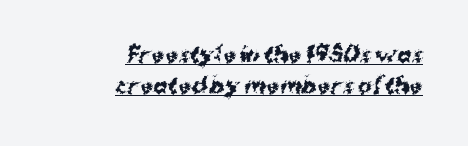
Q: Is the text bold? A: Yes.
Q: Is the text italic (slanted)? A: Yes.
Q: Is the text underlined? A: Yes.
Q: How is the paragraph aligned? A: Right-aligned.
Q: Is the spacing between letters normal or unusually wide? A: Normal.
Q: Is the spacing between lines tight, normal or loose? A: Normal.
